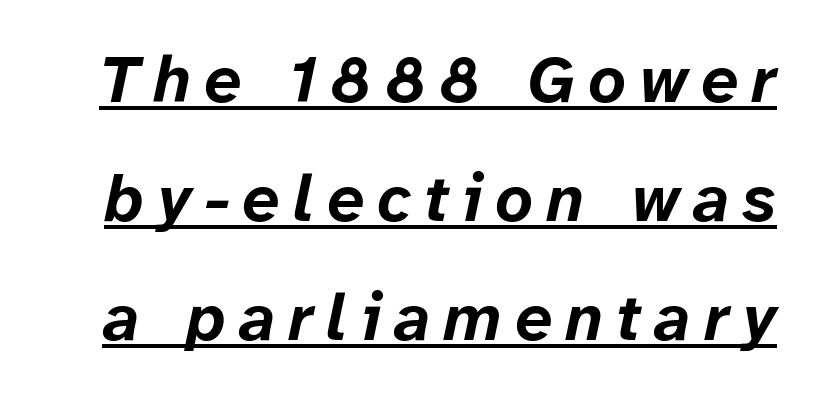
Q: Is the text bold? A: Yes.
Q: Is the text italic (slanted)? A: Yes, it leans right by about 12 degrees.
Q: Is the text underlined? A: Yes.
Q: Is the spacing between letters normal or unusually wide? A: Unusually wide.
Q: Width (condensed, normal, or wide)? A: Normal.
Q: Stroke contrast? A: Low.
Q: x-height? A: Medium.
Q: Monospaced? A: No.
